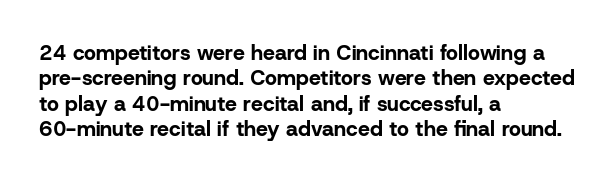
The image shows 21 px bold type, upright; set left-aligned, line spacing 1.21x, normal letter spacing, not underlined.
